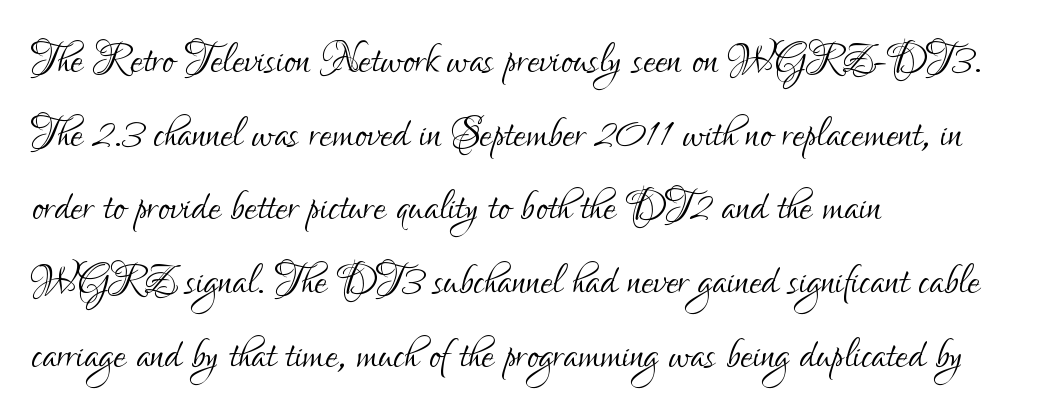
The designer left line spacing at the default. Descenders are the only things crossing below the line. You could not count columns in this text — the font is proportionally spaced.
